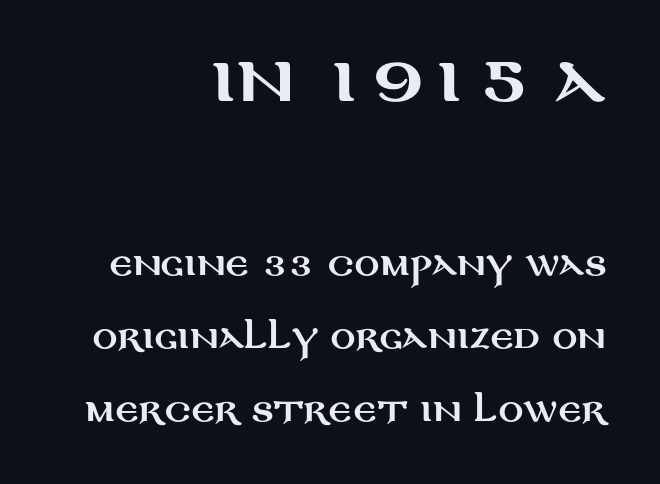
{"serif": "no", "italic": "no", "width": "wide", "stroke_contrast": "medium", "x_height": "large", "monospaced": "no", "underline": "no", "align": "right", "line_spacing": "loose", "line_spacing_ratio": 2.37, "letter_spacing": "normal", "letter_spacing_em": 0.0, "larger_block": "first", "size_ratio": 2.0, "glyph_px": 62}
